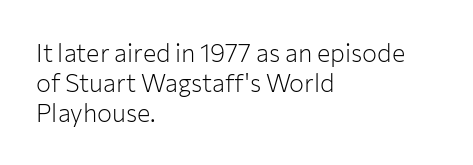
Q: Is the text bold? A: No.
Q: Is the text italic (slanted)? A: No, it is upright.
Q: Is the text underlined? A: No.
Q: How is the paragraph aligned? A: Left-aligned.
Q: Is the spacing between letters normal or unusually wide? A: Normal.
